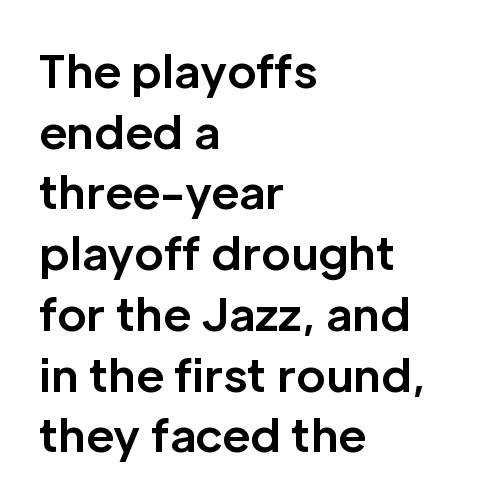
Q: Is the text bold? A: Yes.
Q: Is the text italic (slanted)? A: No, it is upright.
Q: Is the typeface a serif or a sans-serif typeface? A: Sans-serif.
Q: Is the text underlined? A: No.
Q: How is the paragraph aligned? A: Left-aligned.
Q: Is the spacing between letters normal or unusually wide? A: Normal.
Q: Is the spacing between lines tight, normal or loose? A: Normal.
Q: Width (condensed, normal, or wide)? A: Normal.
Q: Stroke contrast? A: Low.
Q: x-height? A: Medium.
Q: Monospaced? A: No.
